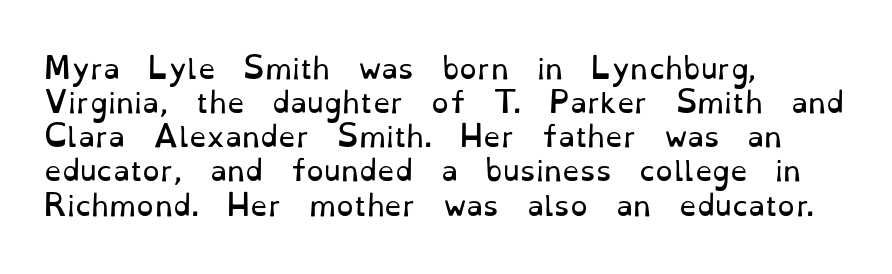
{"italic": "no", "bold": "no", "weight": "regular", "width": "normal", "stroke_contrast": "low", "x_height": "small", "monospaced": "no", "underline": "no", "align": "left", "line_spacing_ratio": 1.22, "letter_spacing": "normal", "letter_spacing_em": 0.0, "glyph_px": 28}
